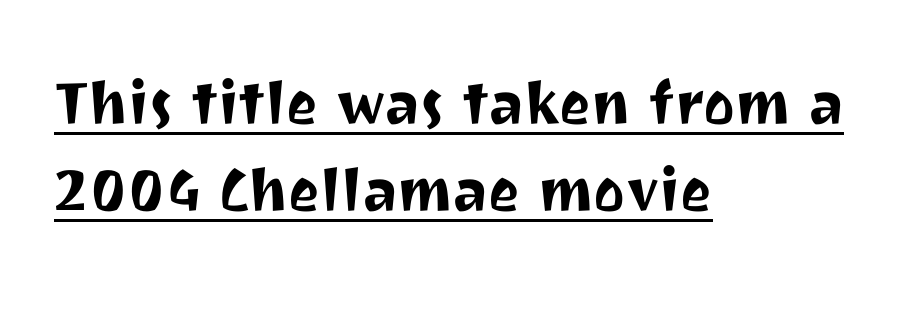
The image shows 75 px sans-serif type, upright; set left-aligned, line spacing 1.16x, normal letter spacing, underlined; medium stroke contrast and a medium x-height.
